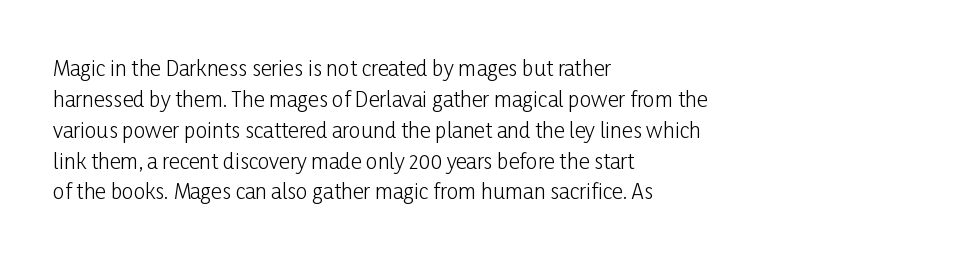
{"italic": "no", "bold": "no", "underline": "no", "align": "left", "line_spacing": "normal", "line_spacing_ratio": 1.47, "letter_spacing": "normal", "letter_spacing_em": 0.0, "glyph_px": 21}
